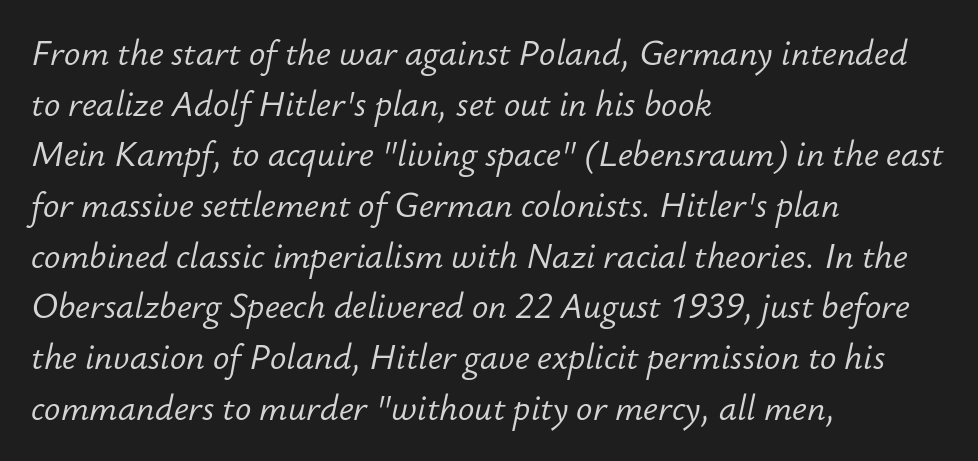
{"italic": "yes", "lean": "right", "slant_degrees": 12, "bold": "no", "weight": "light", "width": "normal", "stroke_contrast": "low", "x_height": "small", "monospaced": "no", "underline": "no", "align": "left", "line_spacing": "normal", "line_spacing_ratio": 1.49, "letter_spacing": "normal", "letter_spacing_em": 0.0, "glyph_px": 34}
